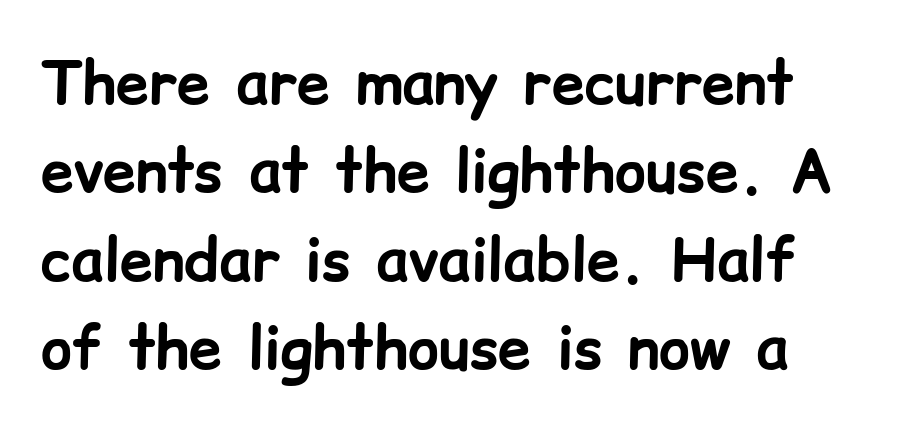
No feet cap the strokes, marking this as sans-serif type. Descenders are the only things crossing below the line. Tracking here is standard; glyphs follow each other at the usual distance. Successive baselines arrive at the customary interval. These lines are rendered in a variable-pitch font. Compared with a centered layout, this one pins lines to the left instead.
